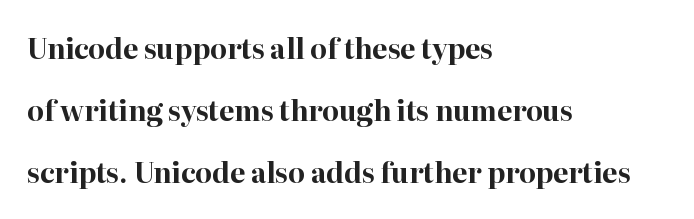
These lines stand farther apart than default settings would place them. Inter-character spacing is left at the font's built-in metrics. Style check: upright. The words here are not underlined.
